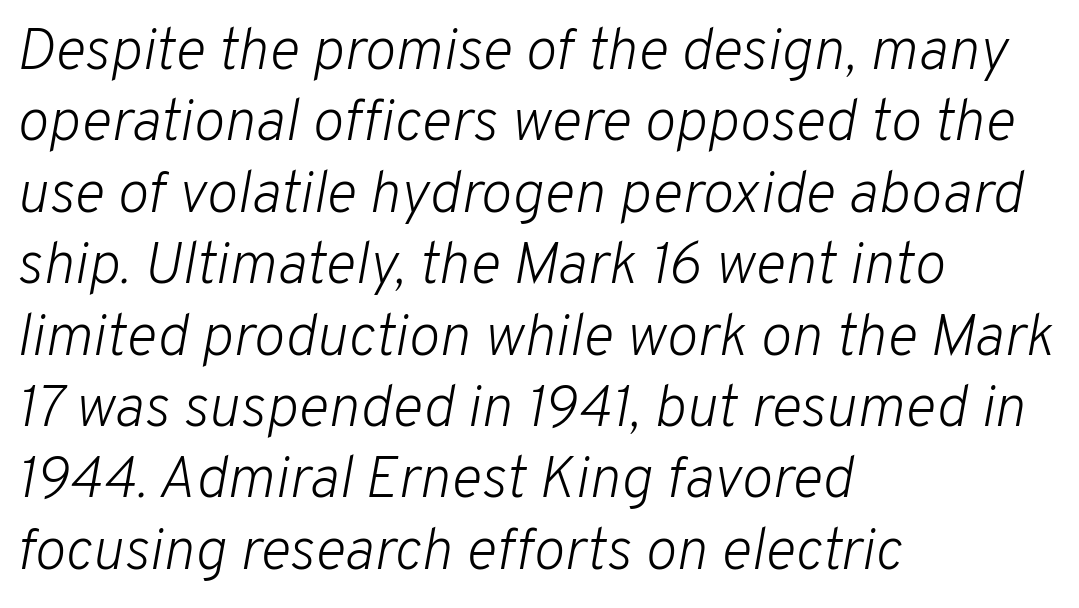
The passage shown is typed in a proportional face where columns would drift. Caption: multi-line text, flush left, ragged right. The type is set solid horizontally, with unmodified tracking. This reads as an unemphasized weight, regular at the heaviest. Characters are canted at an angle relative to the baseline's perpendicular. Clear beneath every line of the passage.
